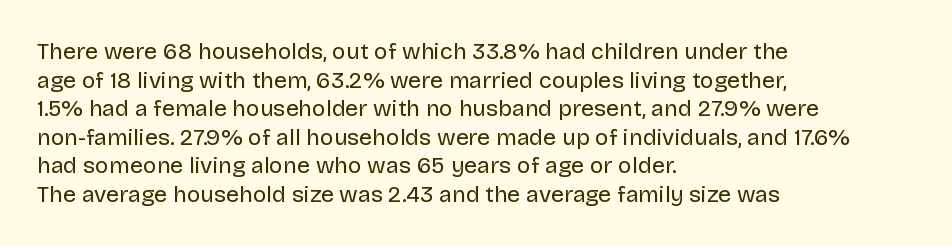
{"italic": "no", "bold": "no", "underline": "no", "align": "left", "line_spacing_ratio": 1.24, "letter_spacing": "normal", "letter_spacing_em": 0.0, "glyph_px": 23}
